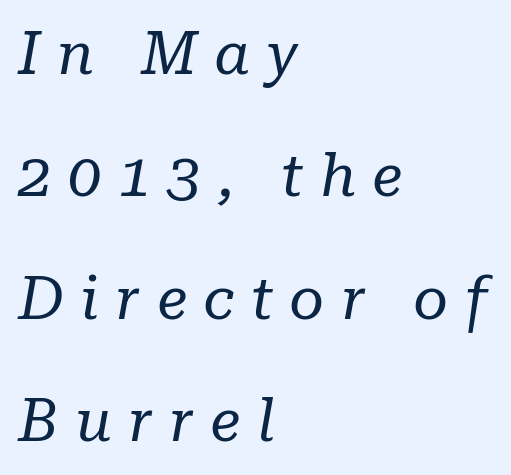
{"serif": "yes", "italic": "yes", "lean": "right", "slant_degrees": 10, "bold": "no", "weight": "regular", "width": "normal", "stroke_contrast": "low", "x_height": "medium", "monospaced": "no", "underline": "no", "align": "left", "line_spacing": "loose", "line_spacing_ratio": 2.04, "letter_spacing": "wide", "letter_spacing_em": 0.27, "glyph_px": 60}
